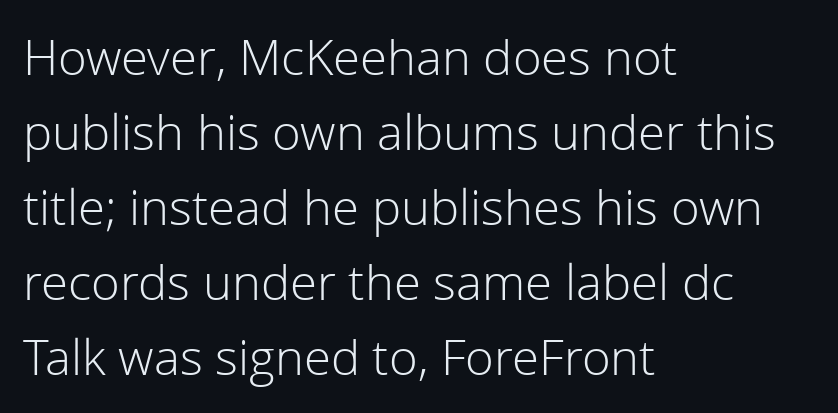
The vertical gap from one line to the next is medium. Descenders hang freely into open space. Every row of glyphs begins at an identical x-position on the left. Students, note that the glyphs here touch the page at normal intervals. Think of a printed novel: that variable character pitch is what you see here. This is the regular roman posture of the typeface.
